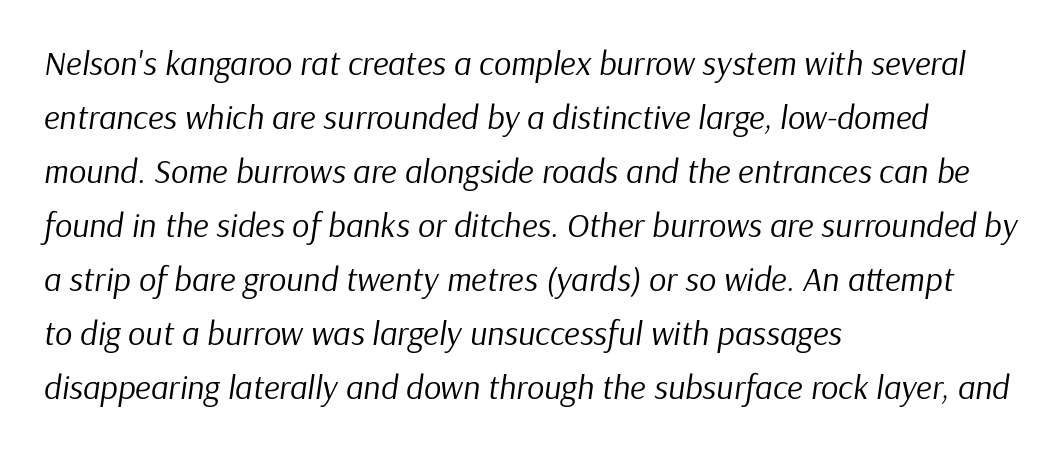
The image shows 34 px regular-weight type, italic (leaning right); set left-aligned, normal line spacing (1.59x), normal letter spacing, not underlined; low stroke contrast and a medium x-height.
